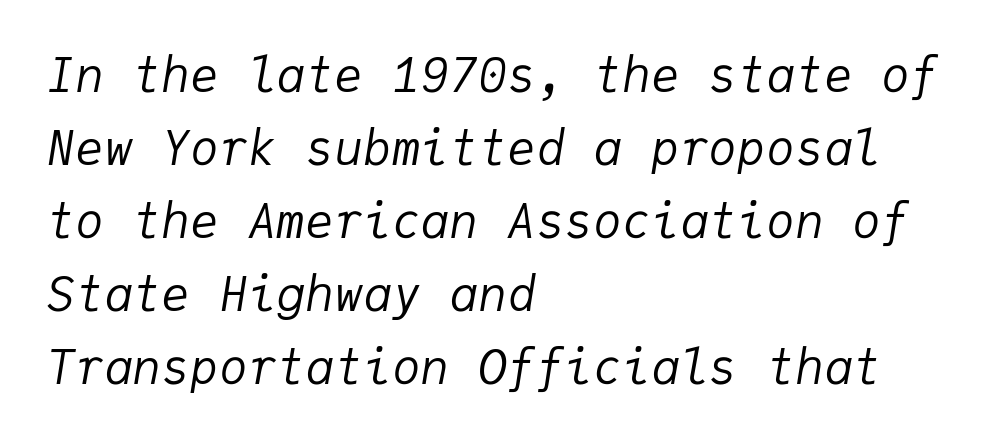
{"italic": "yes", "lean": "right", "slant_degrees": 9, "bold": "no", "weight": "regular", "width": "normal", "stroke_contrast": "low", "x_height": "medium", "monospaced": "yes", "underline": "no", "align": "left", "line_spacing": "normal", "line_spacing_ratio": 1.52, "letter_spacing": "normal", "letter_spacing_em": 0.0, "glyph_px": 48}
